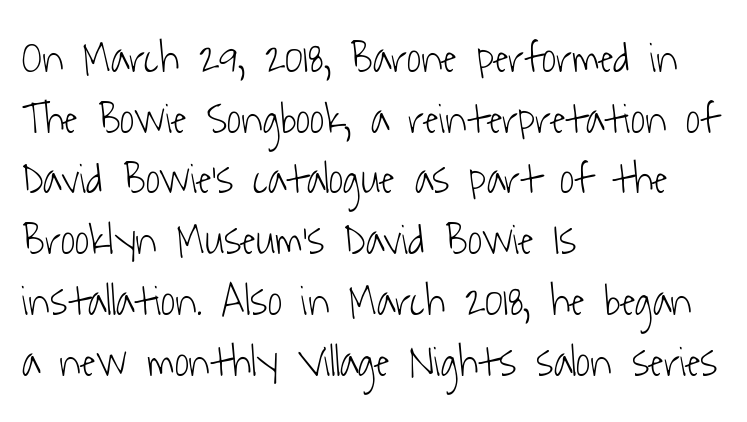
Q: Is the text bold? A: No.
Q: Is the typeface a serif or a sans-serif typeface? A: Sans-serif.
Q: Is the text underlined? A: No.
Q: How is the paragraph aligned? A: Left-aligned.
Q: Is the spacing between letters normal or unusually wide? A: Normal.
Q: Is the spacing between lines tight, normal or loose? A: Normal.
Q: Width (condensed, normal, or wide)? A: Condensed.
Q: Stroke contrast? A: Low.
Q: x-height? A: Medium.
Q: Monospaced? A: No.
